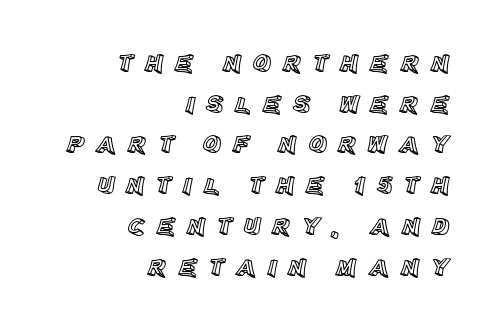
The image shows 25 px text type; set right-aligned, normal line spacing (1.63x), unusually wide letter spacing (+0.44 em), not underlined.
